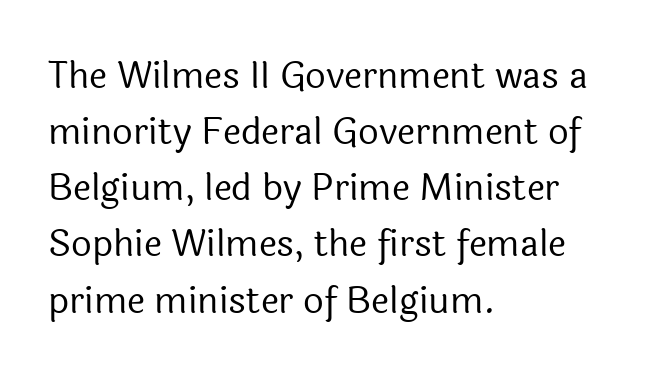
The image shows 36 px regular-weight sans-serif type, upright; set left-aligned, normal line spacing (1.56x), normal letter spacing, not underlined; a medium x-height.
